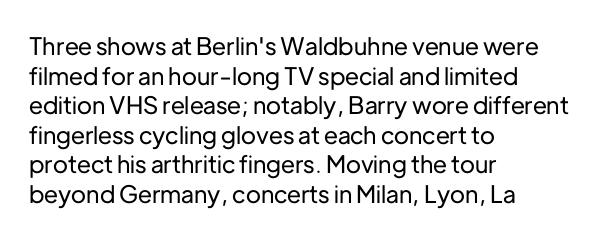
{"italic": "no", "underline": "no", "align": "left", "line_spacing_ratio": 1.23, "letter_spacing": "normal", "letter_spacing_em": 0.0, "glyph_px": 24}
